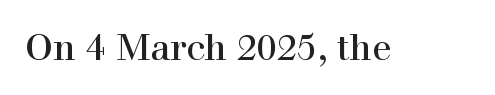
Character widths vary here, with narrow letters taking less room than wide ones. Vertical strokes here are truly vertical. Inter-character spacing is left at the font's built-in metrics. The face used here is seriffed, in the tradition of book romans. Lines of text with bare space underneath.
